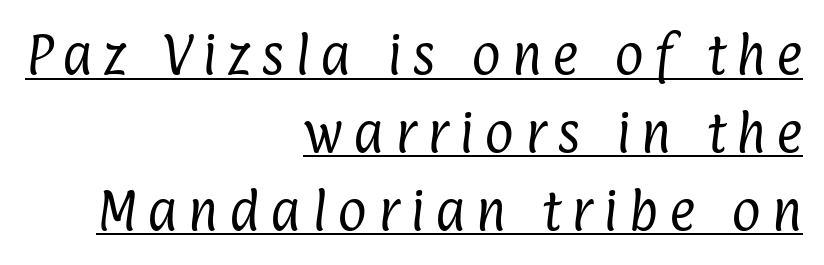
{"serif": "no", "bold": "no", "weight": "regular", "width": "condensed", "stroke_contrast": "low", "x_height": "medium", "monospaced": "no", "underline": "yes", "align": "right", "line_spacing_ratio": 1.73, "letter_spacing": "wide", "letter_spacing_em": 0.23, "glyph_px": 45}
